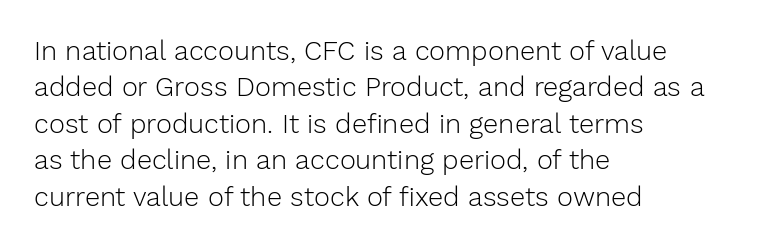
The image shows 27 px text type, upright; set left-aligned, normal line spacing (1.35x), normal letter spacing, not underlined.
